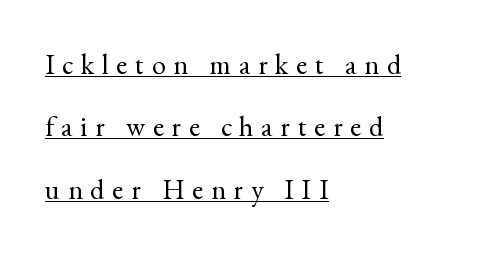
The image shows 28 px regular-weight serif type, upright; set left-aligned, loose line spacing (2.23x), unusually wide letter spacing (+0.28 em), underlined; a small x-height.
